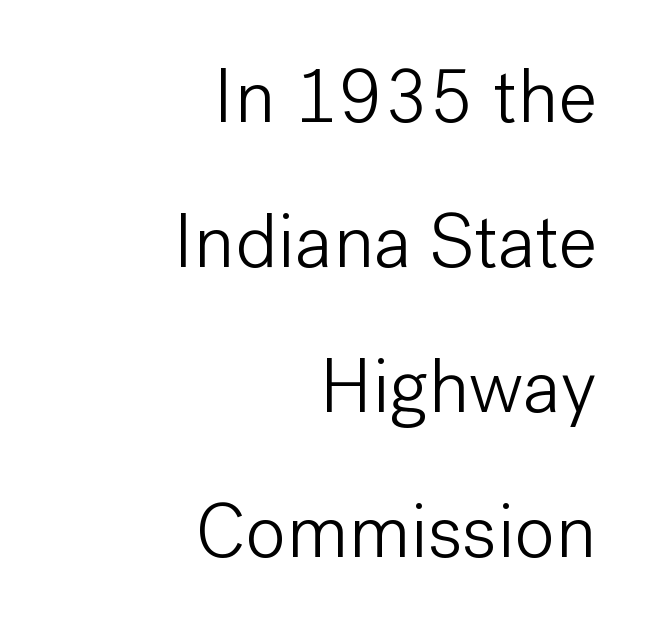
The image shows 76 px light sans-serif type, upright; set right-aligned, loose line spacing (1.91x), normal letter spacing, not underlined; low stroke contrast and a medium x-height.
